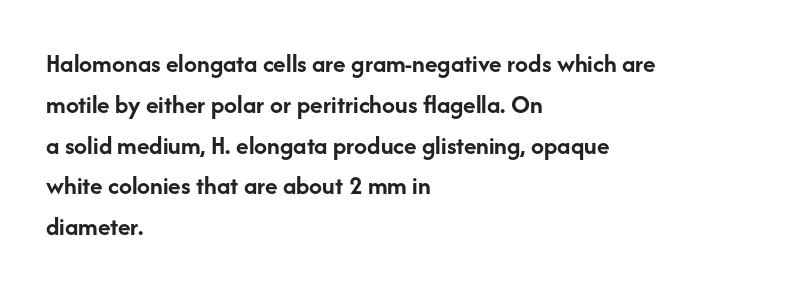
The image shows 26 px bold type, upright; set left-aligned, normal line spacing (1.57x), normal letter spacing, not underlined.
